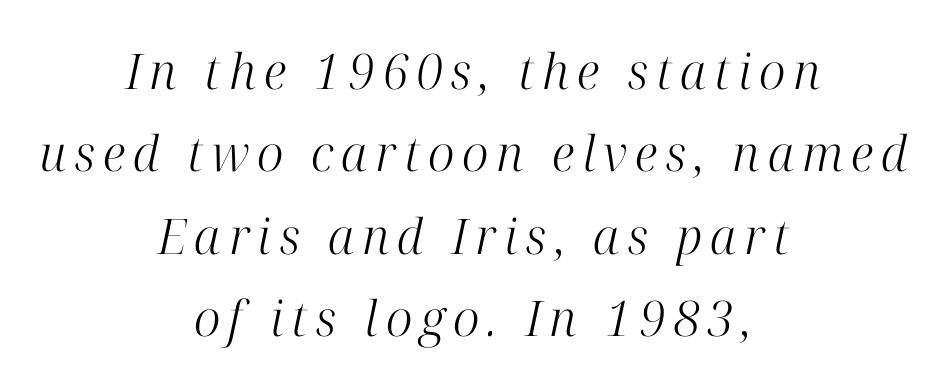
Line spacing here is normal. Plain, unruled lines of type. You could not count columns in this text — the font is proportionally spaced. The passage is arranged like a title page — every line centered.
